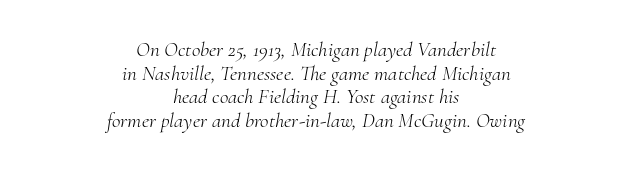
{"italic": "yes", "lean": "right", "slant_degrees": 10, "bold": "no", "underline": "no", "align": "center", "line_spacing": "tight", "line_spacing_ratio": 1.12, "letter_spacing": "normal", "letter_spacing_em": 0.0, "glyph_px": 21}
